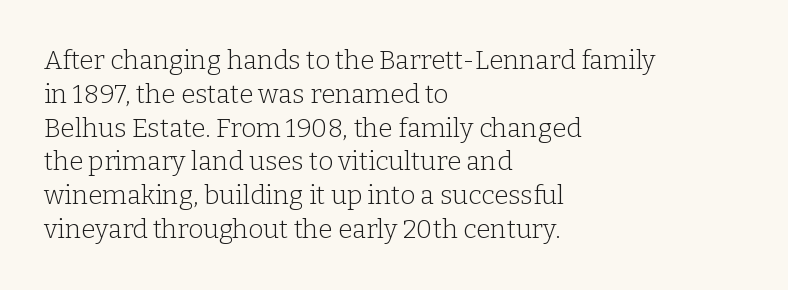
Q: Is the text bold? A: No.
Q: Is the text italic (slanted)? A: No, it is upright.
Q: Is the text underlined? A: No.
Q: How is the paragraph aligned? A: Left-aligned.
Q: Is the spacing between letters normal or unusually wide? A: Normal.
Q: Is the spacing between lines tight, normal or loose? A: Normal.
